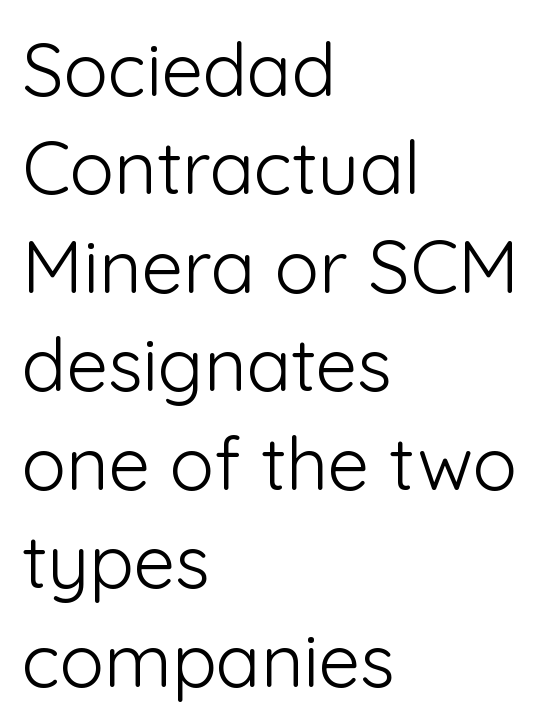
Q: Is the text bold? A: No.
Q: Is the text italic (slanted)? A: No, it is upright.
Q: Is the typeface a serif or a sans-serif typeface? A: Sans-serif.
Q: Is the text underlined? A: No.
Q: How is the paragraph aligned? A: Left-aligned.
Q: Is the spacing between letters normal or unusually wide? A: Normal.
Q: Is the spacing between lines tight, normal or loose? A: Normal.
Q: Width (condensed, normal, or wide)? A: Normal.
Q: Stroke contrast? A: Low.
Q: x-height? A: Medium.
Q: Monospaced? A: No.
